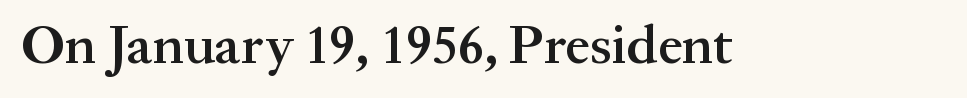
Q: Is the text bold? A: Semi-bold.
Q: Is the text italic (slanted)? A: No, it is upright.
Q: Is the typeface a serif or a sans-serif typeface? A: Serif.
Q: Is the text underlined? A: No.
Q: Is the spacing between letters normal or unusually wide? A: Normal.
Q: Width (condensed, normal, or wide)? A: Normal.
Q: Stroke contrast? A: Medium.
Q: x-height? A: Medium.
Q: Monospaced? A: No.
